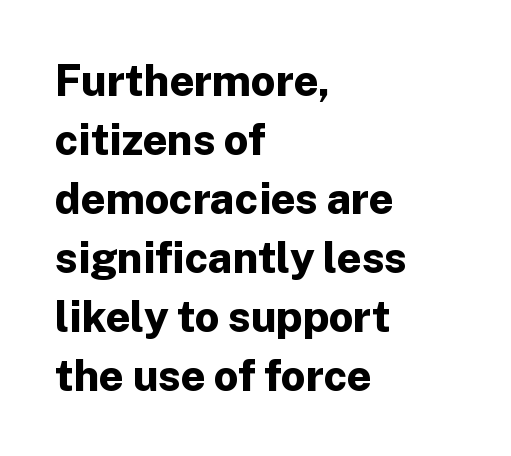
In terms of posture, this sample is upright. Check under the words: just untouched page. Check where the strokes stop: nothing finishes them off — pure sans. Compared with typical paragraphs, the rows here are spaced about the same. Caption: multi-line text, flush left, ragged right. The face used here is rendered with its standard letterfit.
